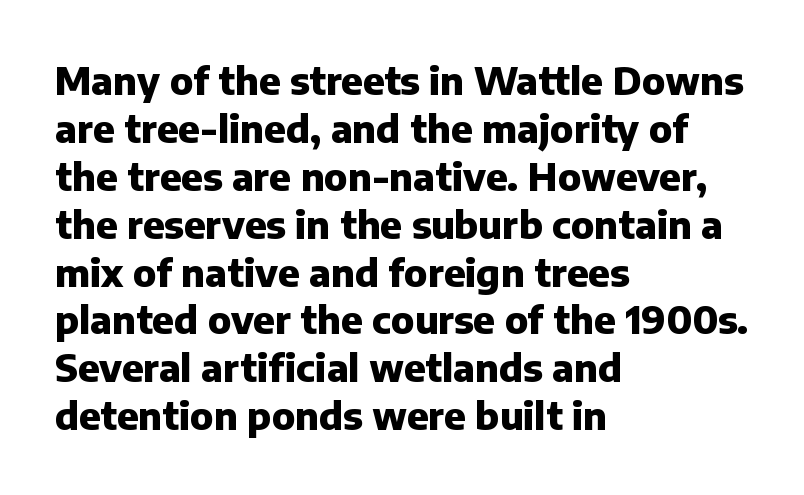
Q: Is the text bold? A: Yes.
Q: Is the text italic (slanted)? A: No, it is upright.
Q: Is the typeface a serif or a sans-serif typeface? A: Sans-serif.
Q: Is the text underlined? A: No.
Q: How is the paragraph aligned? A: Left-aligned.
Q: Is the spacing between letters normal or unusually wide? A: Normal.
Q: Is the spacing between lines tight, normal or loose? A: Normal.
Q: Width (condensed, normal, or wide)? A: Normal.
Q: Stroke contrast? A: Low.
Q: x-height? A: Medium.
Q: Monospaced? A: No.
